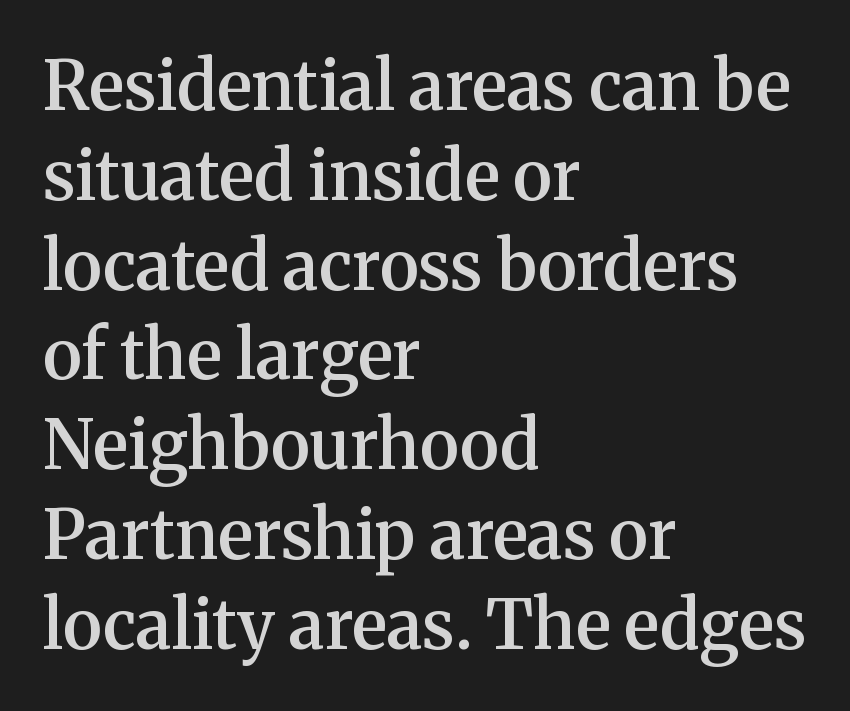
Q: Is the text bold? A: Semi-bold.
Q: Is the text italic (slanted)? A: No, it is upright.
Q: Is the typeface a serif or a sans-serif typeface? A: Serif.
Q: Is the text underlined? A: No.
Q: How is the paragraph aligned? A: Left-aligned.
Q: Is the spacing between letters normal or unusually wide? A: Normal.
Q: Is the spacing between lines tight, normal or loose? A: Normal.
Q: Width (condensed, normal, or wide)? A: Normal.
Q: Stroke contrast? A: Medium.
Q: x-height? A: Medium.
Q: Monospaced? A: No.
